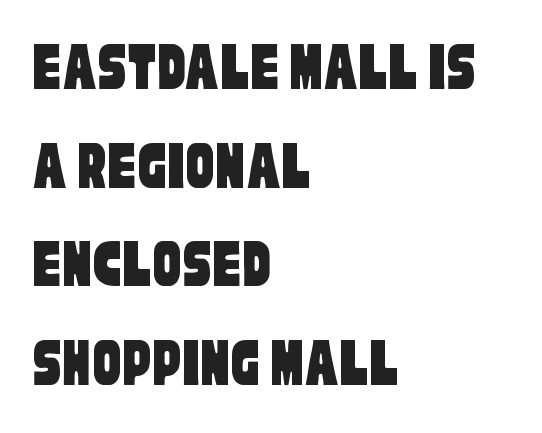
Honestly, the row spacing looks completely unremarkable. Where is the straight margin? On the left. Here the glyphs are tracked normally, forming tight word shapes. Here the designer chose a conventional face with non-uniform glyph widths. The strip under each line holds only bare page. Classification — sans serif.
